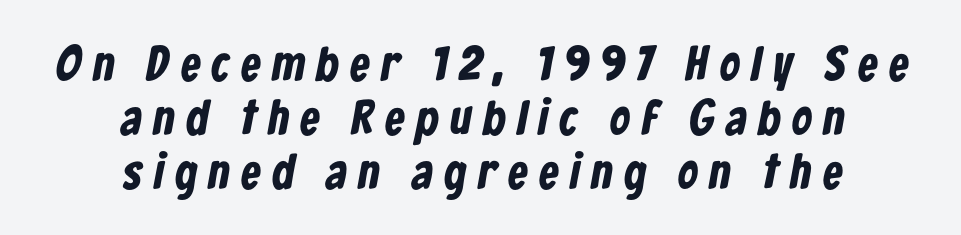
{"serif": "no", "bold": "yes", "weight": "bold", "width": "condensed", "stroke_contrast": "low", "x_height": "medium", "monospaced": "no", "underline": "no", "align": "center", "line_spacing": "tight", "line_spacing_ratio": 1.1, "letter_spacing": "wide", "letter_spacing_em": 0.24, "glyph_px": 49}
